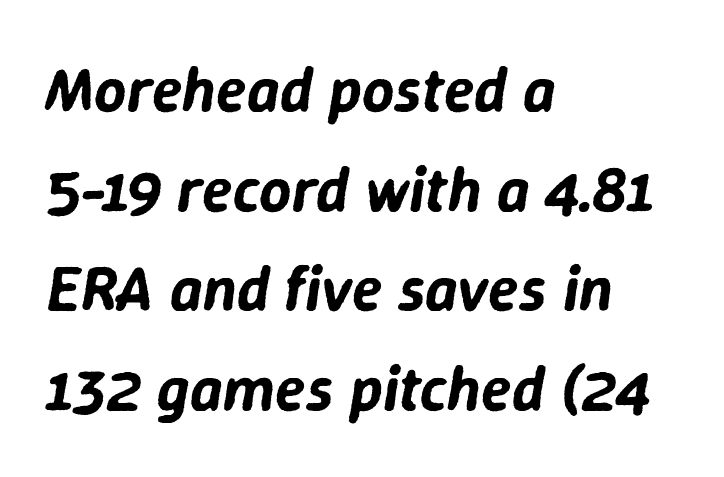
Q: Is the text italic (slanted)? A: Yes, it leans right by about 9 degrees.
Q: Is the text underlined? A: No.
Q: How is the paragraph aligned? A: Left-aligned.
Q: Is the spacing between letters normal or unusually wide? A: Normal.
Q: Is the spacing between lines tight, normal or loose? A: Normal.
Q: Width (condensed, normal, or wide)? A: Normal.
Q: Stroke contrast? A: Low.
Q: x-height? A: Medium.
Q: Monospaced? A: No.
